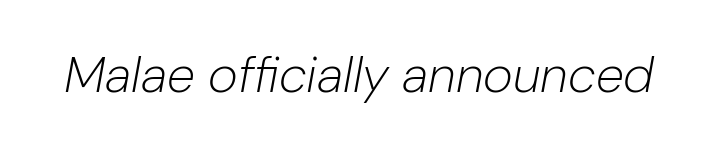
{"italic": "yes", "lean": "right", "slant_degrees": 10, "bold": "no", "weight": "light", "width": "normal", "stroke_contrast": "low", "x_height": "medium", "monospaced": "no", "underline": "no", "letter_spacing": "normal", "letter_spacing_em": 0.0, "glyph_px": 51}
